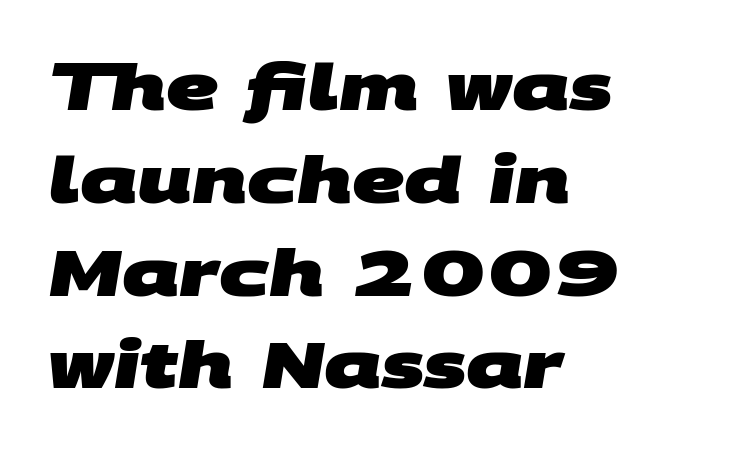
The image shows 64 px heavy, wide sans-serif type; set left-aligned, normal line spacing (1.45x), normal letter spacing, not underlined; medium stroke contrast and a large x-height.
